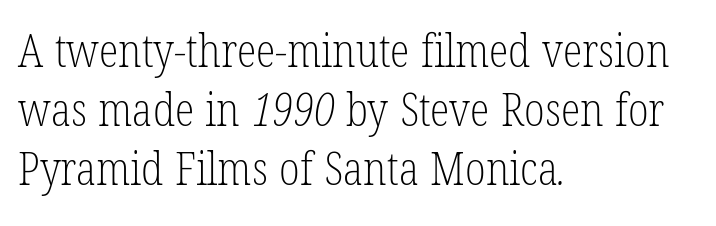
Q: Is the text bold? A: No.
Q: Is the typeface a serif or a sans-serif typeface? A: Serif.
Q: Is the text underlined? A: No.
Q: How is the paragraph aligned? A: Left-aligned.
Q: Is the spacing between letters normal or unusually wide? A: Normal.
Q: Is the spacing between lines tight, normal or loose? A: Normal.
Q: Width (condensed, normal, or wide)? A: Condensed.
Q: Stroke contrast? A: Low.
Q: x-height? A: Medium.
Q: Monospaced? A: No.
